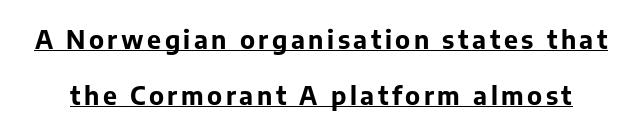
The image shows 25 px bold type, upright; set loose line spacing (2.24x), underlined.
